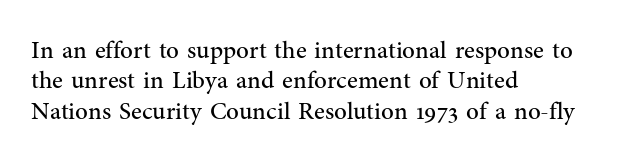
Nope, not italic — everything's standing straight. Only glyphs here, with clear space below each row. Leftover space on each line is placed entirely after the last word. The gaps between neighbouring characters are ordinary and unremarkable. A light-to-regular cut is what we see here.
